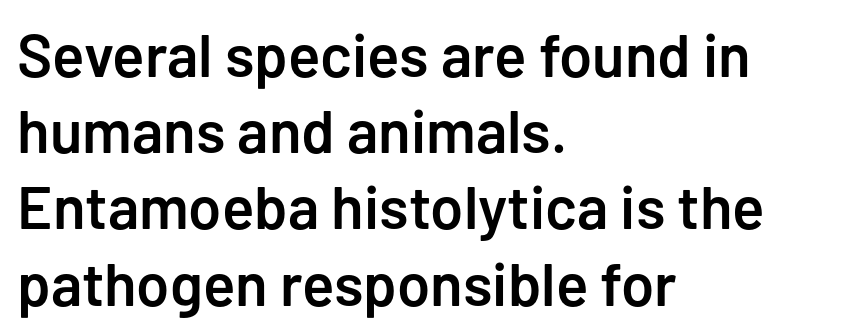
The image shows 60 px semibold sans-serif type, upright; set left-aligned, normal line spacing (1.27x), normal letter spacing, not underlined; low stroke contrast and a medium x-height.
